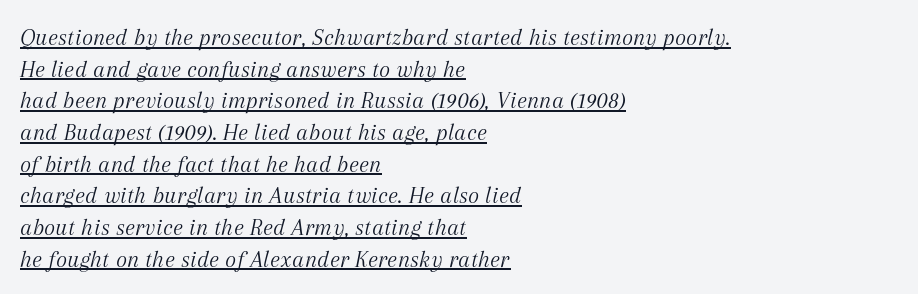
Caption: multi-line text, flush left, ragged right. Think standard paragraph weight, or any step lighter than that. Students, note that the glyphs here touch the page at normal intervals. Each new line begins a customary step beneath the previous one. Style check: oblique.
